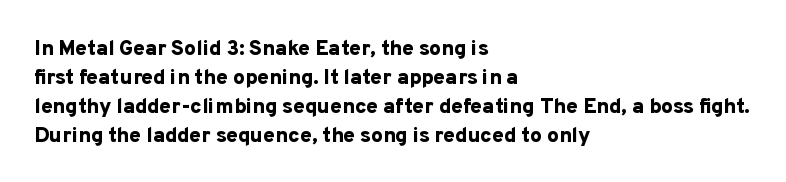
Q: Is the text bold? A: Yes.
Q: Is the text italic (slanted)? A: No, it is upright.
Q: Is the text underlined? A: No.
Q: How is the paragraph aligned? A: Left-aligned.
Q: Is the spacing between letters normal or unusually wide? A: Normal.
Q: Is the spacing between lines tight, normal or loose? A: Normal.
